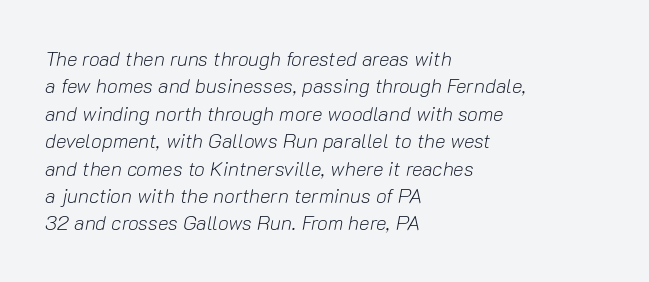
Q: Is the text bold? A: No.
Q: Is the text italic (slanted)? A: Yes, it leans right by about 10 degrees.
Q: Is the text underlined? A: No.
Q: How is the paragraph aligned? A: Left-aligned.
Q: Is the spacing between letters normal or unusually wide? A: Normal.
Q: Is the spacing between lines tight, normal or loose? A: Normal.
